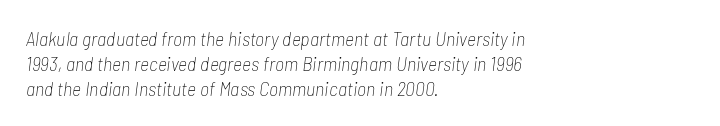
{"italic": "yes", "lean": "right", "slant_degrees": 7, "bold": "no", "underline": "no", "align": "left", "line_spacing": "normal", "line_spacing_ratio": 1.25, "letter_spacing": "normal", "letter_spacing_em": 0.0, "glyph_px": 20}
